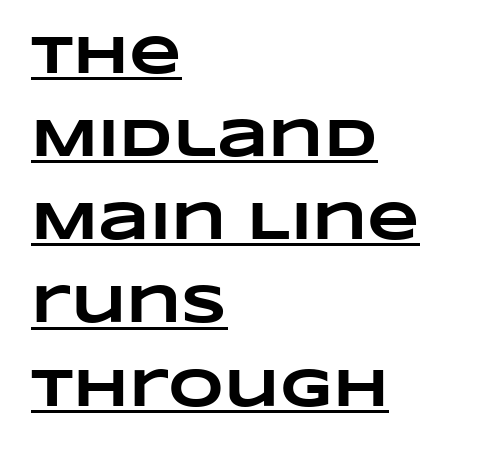
Q: Is the text bold? A: Yes.
Q: Is the text underlined? A: Yes.
Q: How is the paragraph aligned? A: Left-aligned.
Q: Is the spacing between letters normal or unusually wide? A: Normal.
Q: Is the spacing between lines tight, normal or loose? A: Normal.
Q: Width (condensed, normal, or wide)? A: Wide.
Q: Stroke contrast? A: Low.
Q: x-height? A: Large.
Q: Monospaced? A: No.
